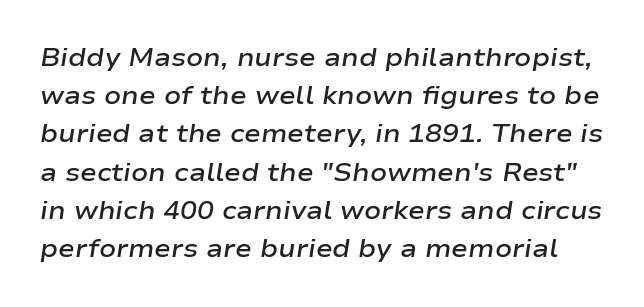
{"italic": "yes", "lean": "right", "slant_degrees": 9, "bold": "semi", "underline": "no", "line_spacing": "normal", "line_spacing_ratio": 1.53, "letter_spacing": "normal", "letter_spacing_em": 0.0, "glyph_px": 25}
